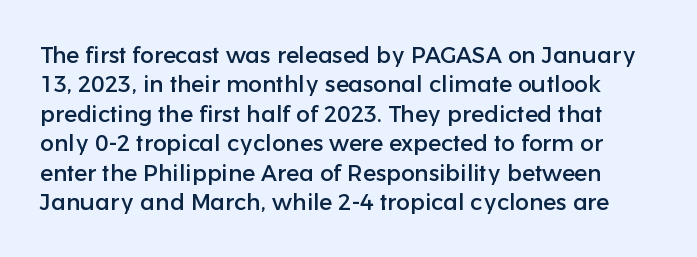
You could call the tracking neutral — neither tight nor loose. The area under the type is left untouched. Every character sits straight up, as roman type does. Leading: standard.
